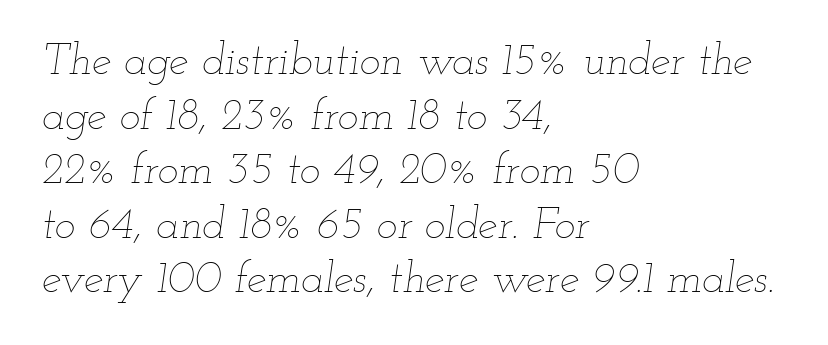
The lines are quadded left. The text carries the slant typical of an italic or oblique font. A typesetter would call this proportional, since set widths differ per character. Stems and bowls with no extra thickness — not bold. Tracking value appears to be zero — textbook default spacing.
